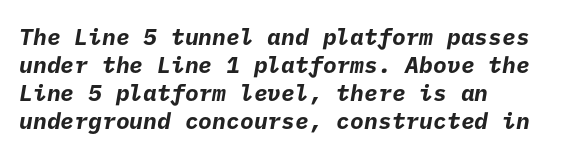
{"bold": "yes", "underline": "no", "align": "left", "line_spacing_ratio": 1.22, "letter_spacing": "normal", "letter_spacing_em": 0.0, "glyph_px": 23}
